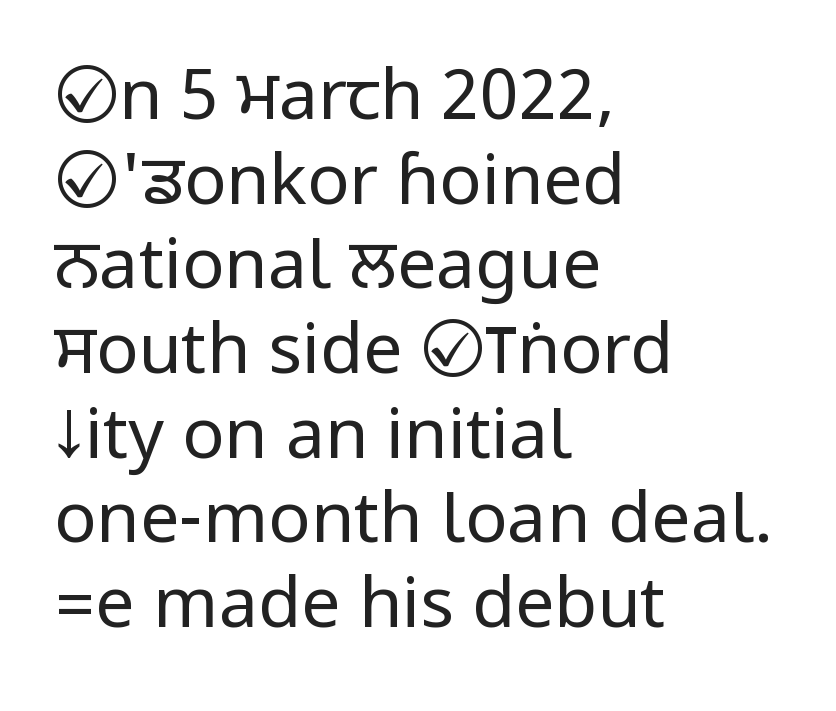
Underlining? Definitely not there. A classic flush-left, rag-right setting is used for this passage. Observe the ordinary spacing: letters are neighbours, not strangers. Weight: in the light-to-regular range. You can tell from the bare stems that sans-serif type was used.
